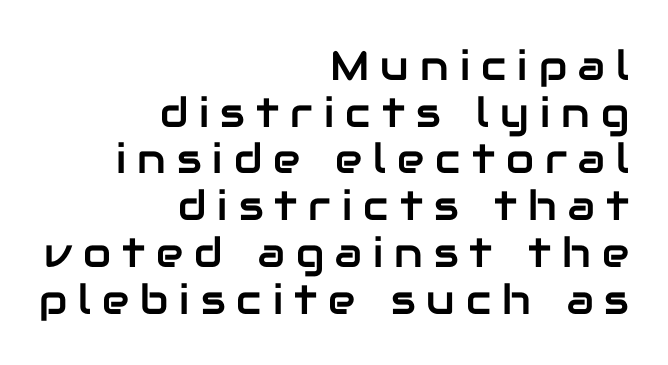
The image shows 41 px sans-serif type, upright; set right-aligned, tight line spacing (1.14x), unusually wide letter spacing (+0.27 em), not underlined; low stroke contrast and a medium x-height.
